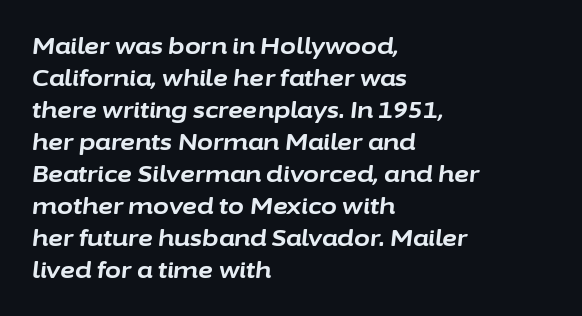
The image shows 23 px bold type, italic (leaning right); set left-aligned, normal line spacing (1.39x), normal letter spacing, not underlined.
